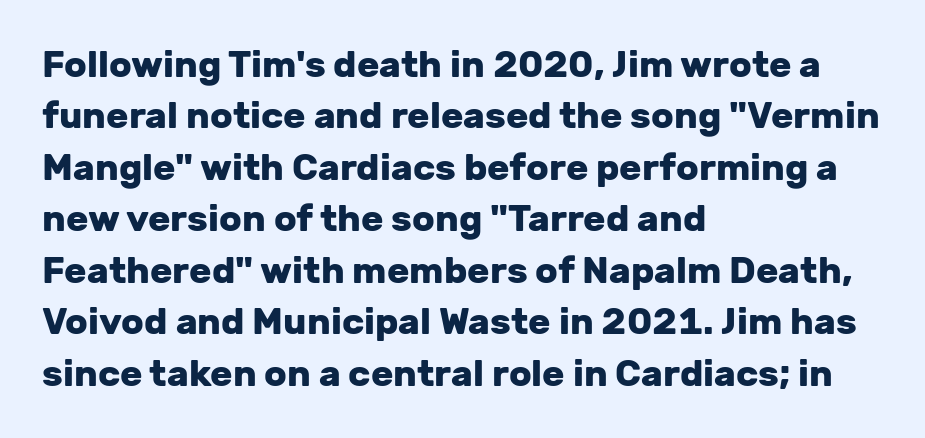
Spacing between characters is what you'd get straight out of the box. In terms of leading, this rendering sits right in the middle. Caption: multi-line text, flush left, ragged right. The type sits square on the baseline with zero lean.
